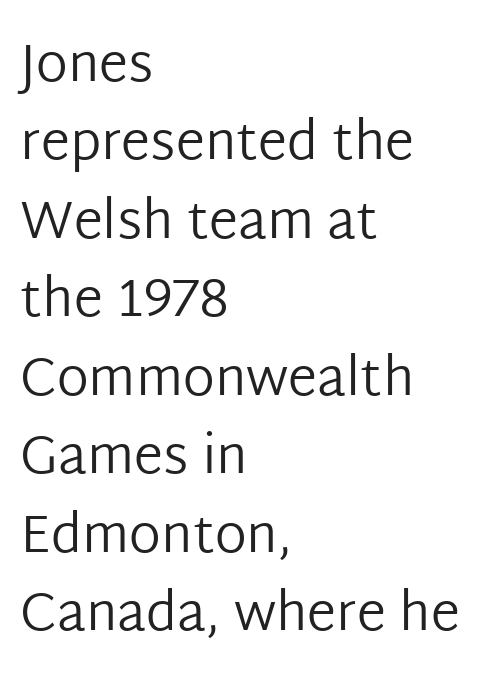
The baseline area is clear. No italicization has been applied; the sample stays upright. This is sans-serif lettering, the kind often seen on screens and signage. The lines sit at an ordinary, default distance from one another. Observe the ordinary spacing: letters are neighbours, not strangers.
